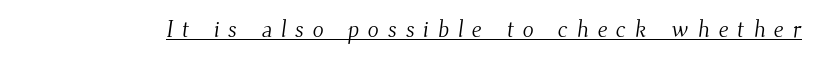
Q: Is the text bold? A: No.
Q: Is the text underlined? A: Yes.
Q: Is the spacing between letters normal or unusually wide? A: Unusually wide.
